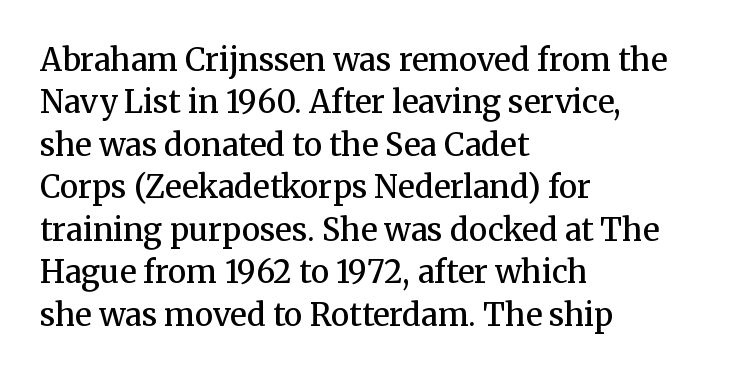
Proportional: the letters do not fall into vertical columns. Standard letterfit; no display-style spreading of the glyphs. A fair bit of extra ink — the face is semibold, not bold. The glyphs are unaccompanied by any horizontal stroke below them. Horizontally, the lines are justified to the leading edge only.
